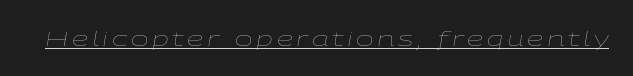
The image shows 21 px text type, italic (leaning right); set underlined.
